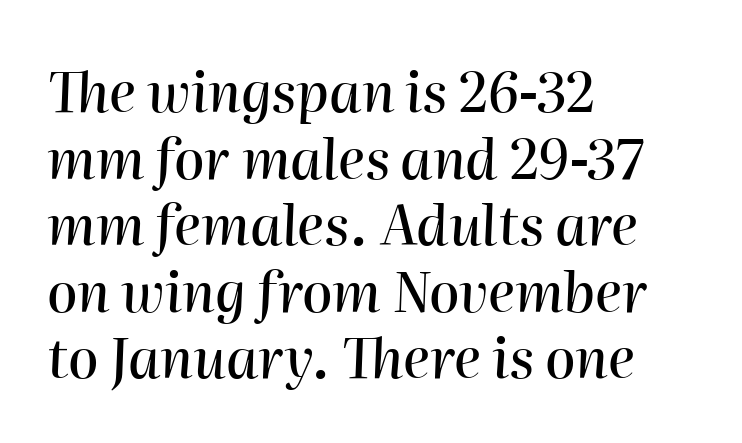
{"italic": "yes", "lean": "right", "slant_degrees": 2, "width": "normal", "stroke_contrast": "high", "x_height": "medium", "monospaced": "no", "underline": "no", "align": "left", "line_spacing_ratio": 1.21, "letter_spacing": "normal", "letter_spacing_em": 0.0, "glyph_px": 55}
